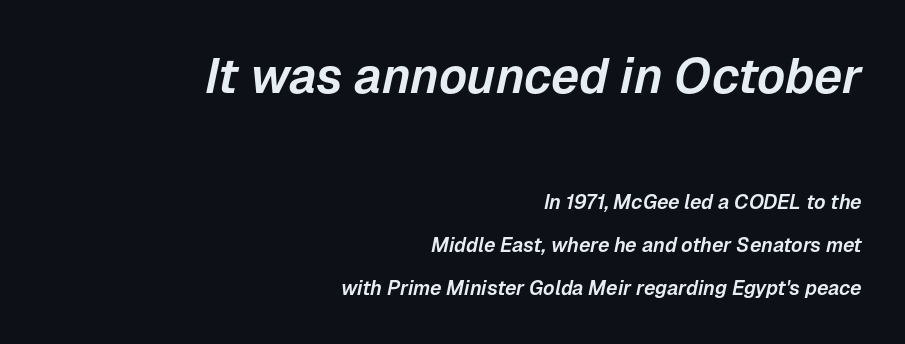
The image shows 49 px text type, italic (leaning right); set right-aligned, loose line spacing (2.15x), normal letter spacing, not underlined; the first (top) block is 2.45x larger; low stroke contrast and a medium x-height.
